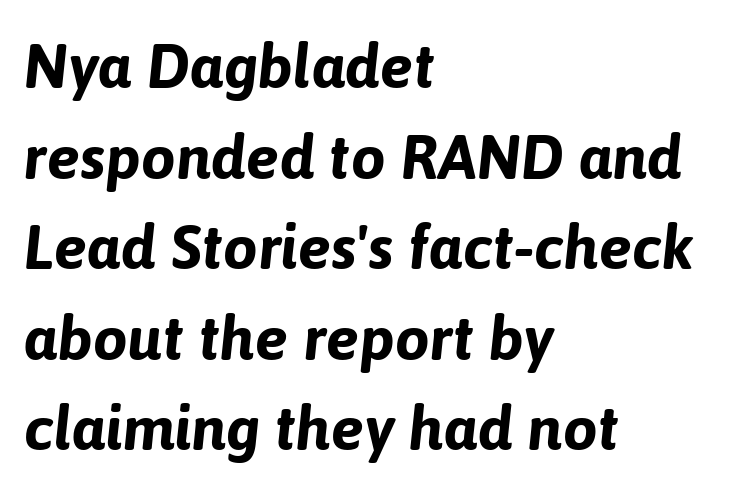
Q: Is the text bold? A: Yes.
Q: Is the text italic (slanted)? A: Yes, it leans right by about 6 degrees.
Q: Is the text underlined? A: No.
Q: How is the paragraph aligned? A: Left-aligned.
Q: Is the spacing between letters normal or unusually wide? A: Normal.
Q: Is the spacing between lines tight, normal or loose? A: Normal.
Q: Width (condensed, normal, or wide)? A: Normal.
Q: Stroke contrast? A: Low.
Q: x-height? A: Medium.
Q: Monospaced? A: No.
